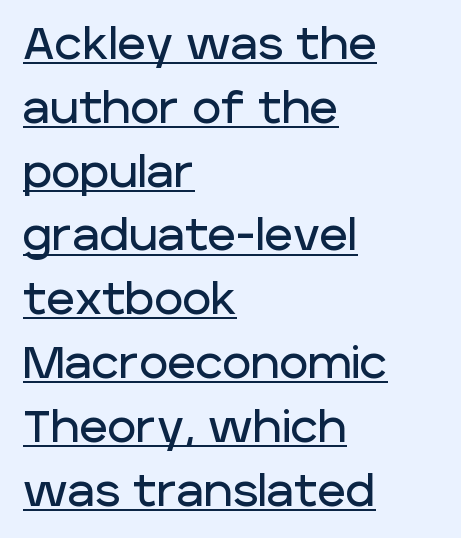
{"serif": "no", "italic": "no", "width": "normal", "stroke_contrast": "low", "x_height": "large", "monospaced": "no", "underline": "yes", "align": "left", "line_spacing": "normal", "line_spacing_ratio": 1.45, "letter_spacing": "normal", "letter_spacing_em": 0.0, "glyph_px": 44}
